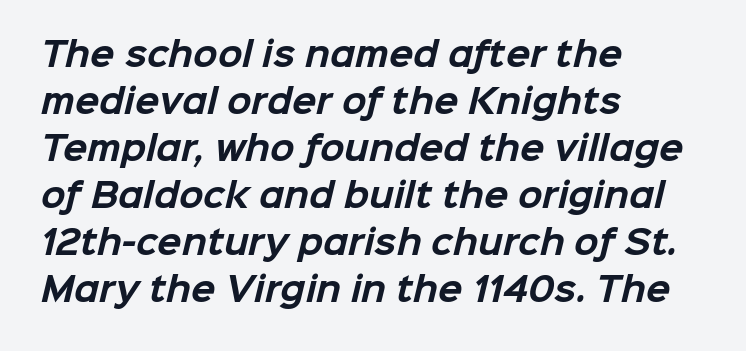
{"serif": "no", "bold": "yes", "weight": "bold", "width": "normal", "stroke_contrast": "low", "x_height": "medium", "monospaced": "no", "underline": "no", "align": "left", "line_spacing": "normal", "line_spacing_ratio": 1.47, "letter_spacing": "normal", "letter_spacing_em": 0.0, "glyph_px": 32}
